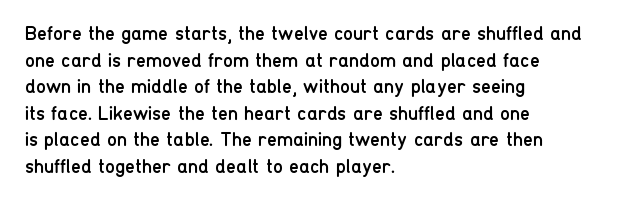
The image shows 20 px text type, upright; set left-aligned, normal line spacing (1.33x), normal letter spacing, not underlined.
